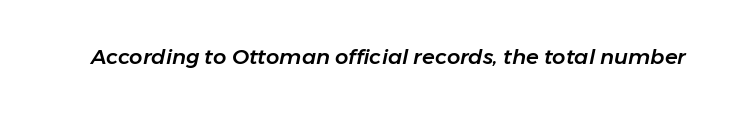
{"italic": "yes", "lean": "right", "slant_degrees": 11, "underline": "no", "letter_spacing": "normal", "letter_spacing_em": 0.0, "glyph_px": 21}
